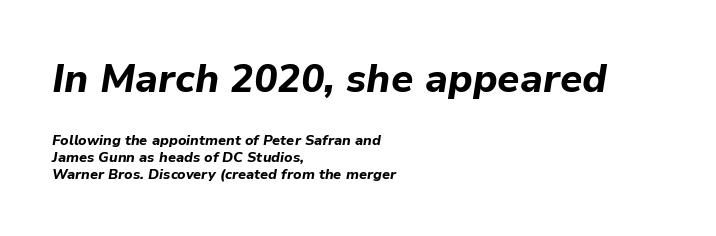
Q: Is the text bold? A: Yes.
Q: Is the text italic (slanted)? A: Yes, it leans right by about 9 degrees.
Q: Is the text underlined? A: No.
Q: How is the paragraph aligned? A: Left-aligned.
Q: Is the spacing between letters normal or unusually wide? A: Normal.
Q: Which block of text is set in a larger size, the first (top) or the second (bottom)? A: The first (top) one.
Q: Width (condensed, normal, or wide)? A: Normal.
Q: Stroke contrast? A: Low.
Q: x-height? A: Medium.
Q: Monospaced? A: No.
